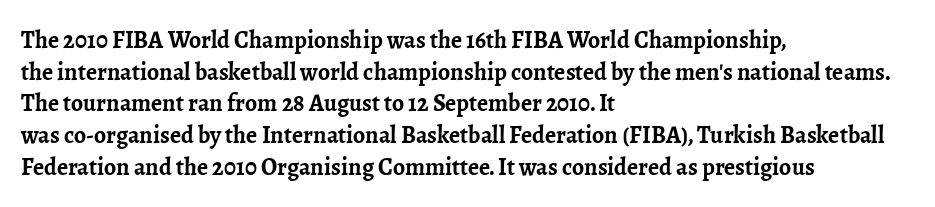
The image shows 24 px bold type, upright; set left-aligned, normal line spacing (1.32x), normal letter spacing, not underlined.
